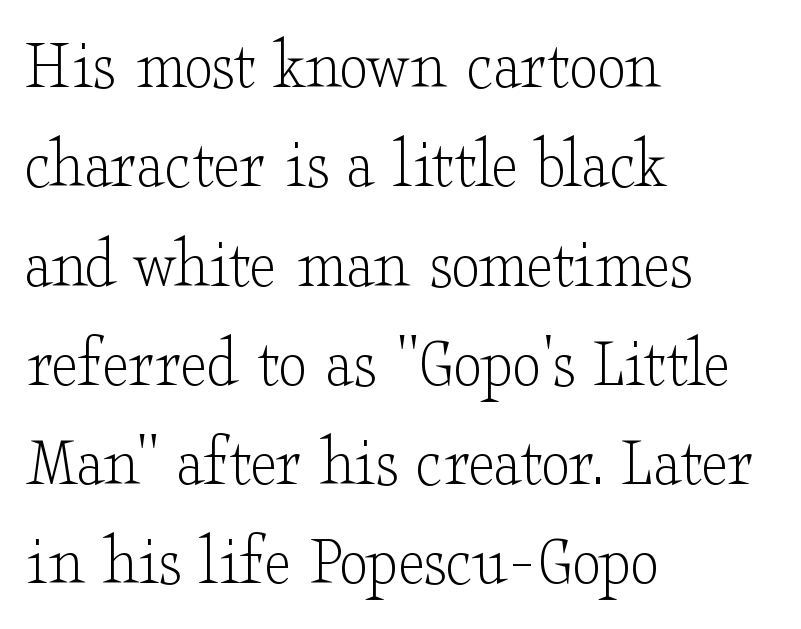
Compared with a typical body face, this is equally light or lighter still. Characters remain perfectly vertical along every line. The leading is moderate, giving the passage an even texture. You can tell from the footed stems that serif type was used.
